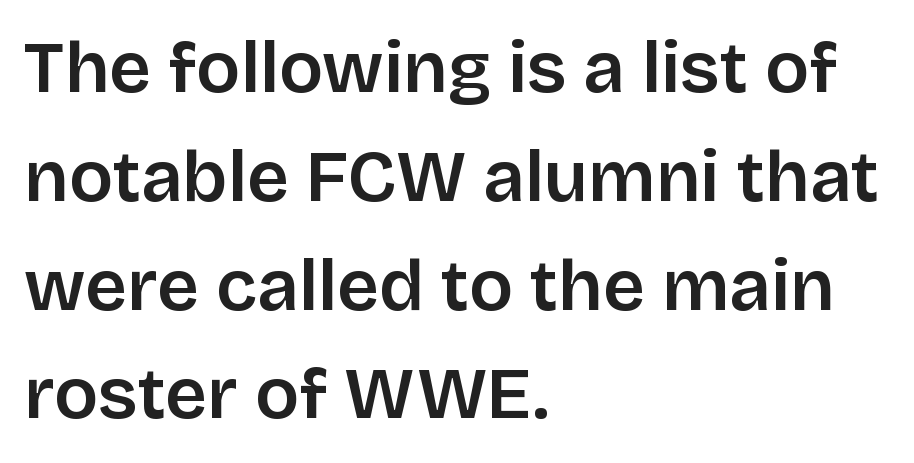
The image shows 73 px sans-serif type, upright; set left-aligned, normal line spacing (1.49x), normal letter spacing, not underlined; low stroke contrast and a large x-height.
